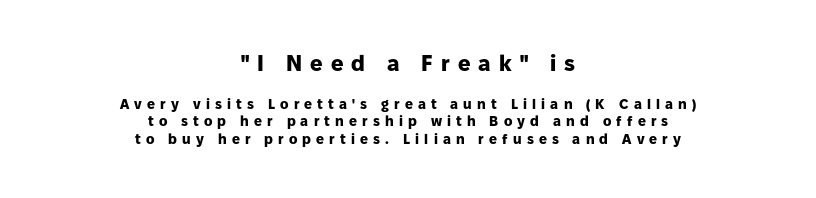
Does the copy run flush right? No — it is centered line by line. Honestly, there is no underline to notice here at all. Does the weight exceed regular? Yes, all the way to bold. Notice how the stems are strictly vertical — no italics here. The type is letterspaced generously, with wide tracking.
